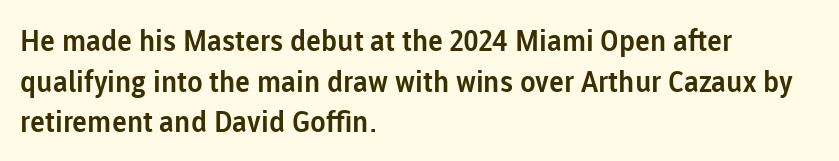
The image shows 29 px sans-serif type, upright; set left-aligned, normal line spacing (1.4x), normal letter spacing, not underlined; low stroke contrast and a medium x-height.
